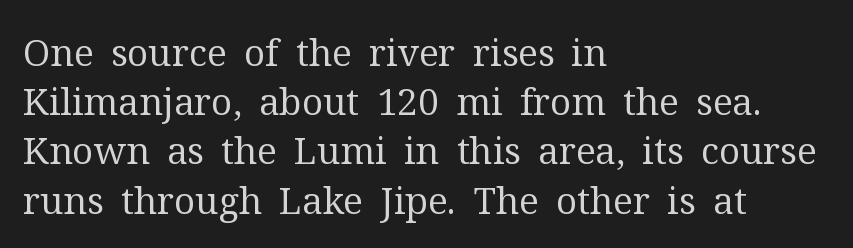
{"serif": "yes", "italic": "no", "bold": "no", "weight": "regular", "width": "normal", "stroke_contrast": "medium", "x_height": "medium", "monospaced": "no", "underline": "no", "align": "left", "line_spacing": "normal", "line_spacing_ratio": 1.33, "letter_spacing": "normal", "letter_spacing_em": 0.0, "glyph_px": 37}
